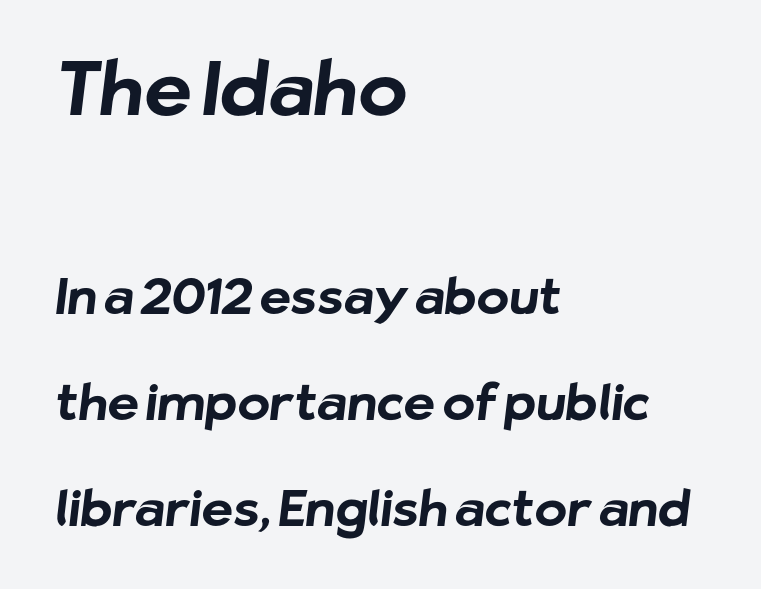
Q: Is the text bold? A: Yes.
Q: Is the typeface a serif or a sans-serif typeface? A: Sans-serif.
Q: Is the text underlined? A: No.
Q: How is the paragraph aligned? A: Left-aligned.
Q: Is the spacing between letters normal or unusually wide? A: Normal.
Q: Is the spacing between lines tight, normal or loose? A: Loose.
Q: Which block of text is set in a larger size, the first (top) or the second (bottom)? A: The first (top) one.
Q: Width (condensed, normal, or wide)? A: Normal.
Q: Stroke contrast? A: Low.
Q: x-height? A: Medium.
Q: Monospaced? A: No.
